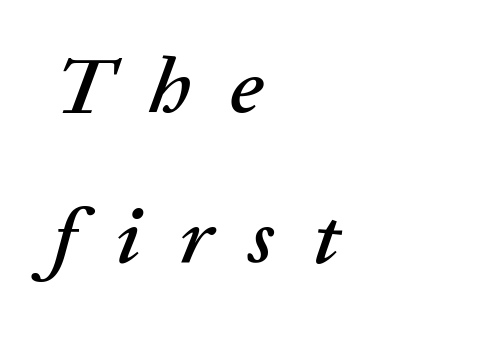
{"italic": "yes", "lean": "right", "slant_degrees": 20, "width": "normal", "stroke_contrast": "low", "x_height": "medium", "monospaced": "no", "underline": "no", "align": "left", "line_spacing": "loose", "line_spacing_ratio": 1.9, "letter_spacing": "wide", "letter_spacing_em": 0.49, "glyph_px": 79}
